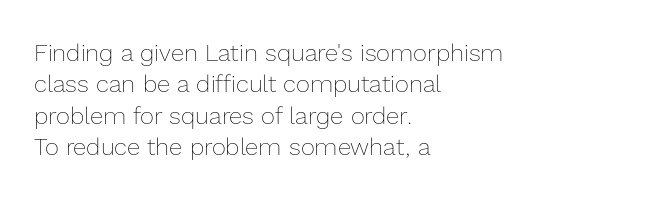
The image shows 24 px text type, upright; set left-aligned, normal line spacing (1.31x), normal letter spacing, not underlined.
